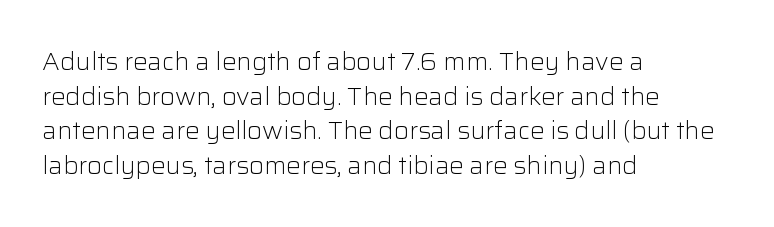
{"italic": "no", "bold": "no", "underline": "no", "align": "left", "line_spacing": "normal", "line_spacing_ratio": 1.44, "letter_spacing": "normal", "letter_spacing_em": 0.0, "glyph_px": 24}
